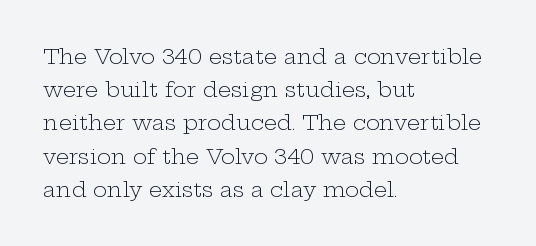
The face looks like a standard text weight, possibly lighter. Short and long lines alike share a common starting point at left. Vertically, the passage feels balanced, rows spaced as you'd expect. A bare baseline throughout the passage. Here the glyphs are tracked normally, forming tight word shapes.
